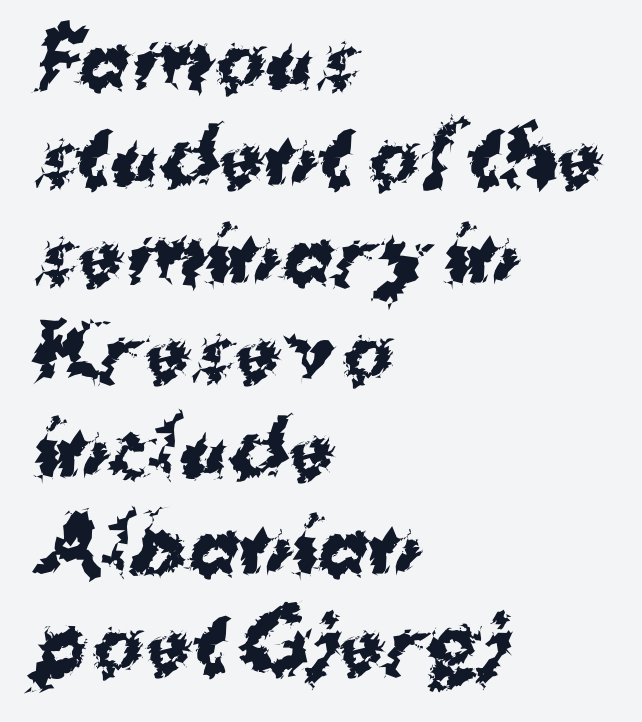
The image shows 76 px bold sans-serif type; set left-aligned, normal line spacing (1.28x), normal letter spacing, not underlined; medium stroke contrast and a medium x-height.
